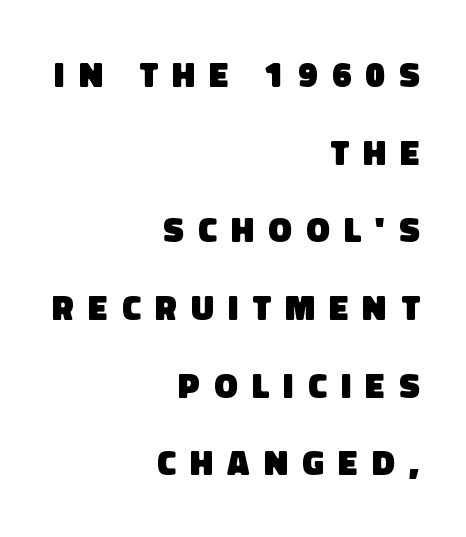
Q: Is the text bold? A: Yes.
Q: Is the typeface a serif or a sans-serif typeface? A: Sans-serif.
Q: Is the text underlined? A: No.
Q: How is the paragraph aligned? A: Right-aligned.
Q: Is the spacing between letters normal or unusually wide? A: Unusually wide.
Q: Is the spacing between lines tight, normal or loose? A: Loose.
Q: Width (condensed, normal, or wide)? A: Normal.
Q: Stroke contrast? A: Low.
Q: x-height? A: Large.
Q: Monospaced? A: No.
